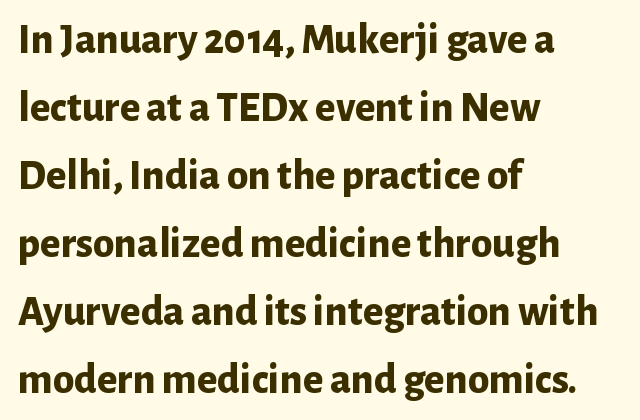
{"serif": "no", "italic": "no", "bold": "yes", "weight": "bold", "width": "normal", "stroke_contrast": "low", "x_height": "medium", "monospaced": "no", "underline": "no", "align": "left", "line_spacing": "normal", "line_spacing_ratio": 1.58, "letter_spacing": "normal", "letter_spacing_em": 0.0, "glyph_px": 43}
